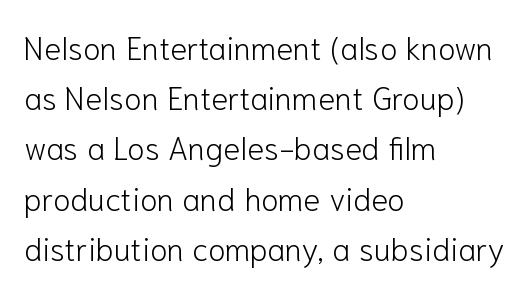
Tall strokes in this sample are plumb rather than angled. Is the block centered? No — it sits flush against the left margin. Proportional: the letters do not fall into vertical columns. The font family rendered here belongs to the sans-serif group. Underlining? Definitely not there.
